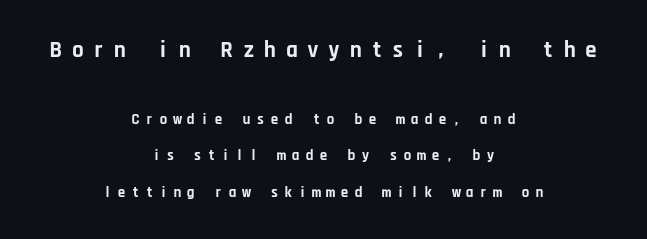
The zone under the glyphs is completely vacant. The gaps between neighbouring characters are conspicuously large. Heft: maximum for text — a bold. Students, observe: this is what heavily led, spacious text looks like.
